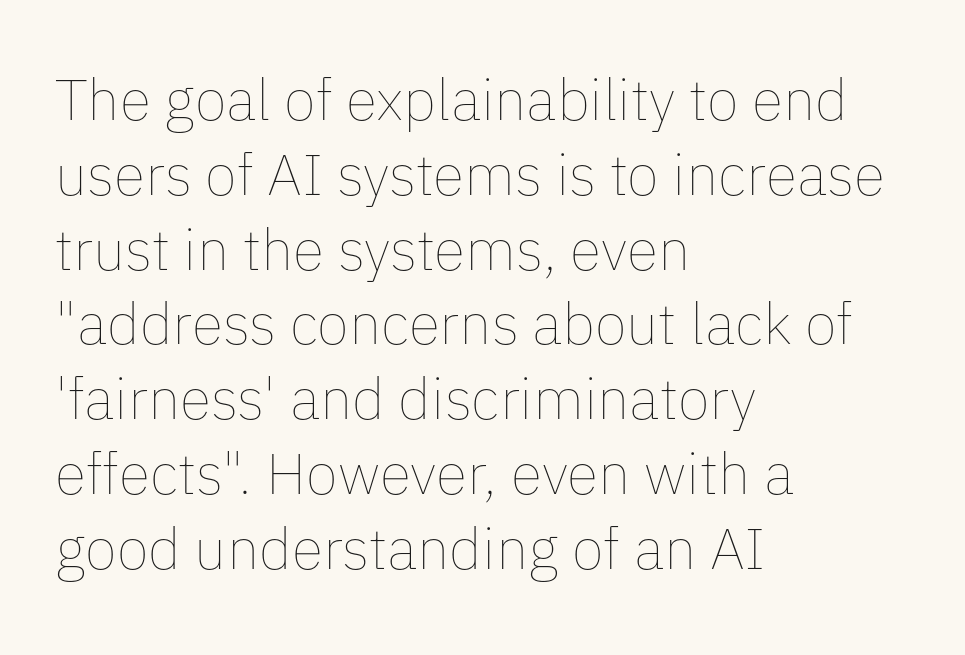
The image shows 58 px thin type, upright; set left-aligned, normal line spacing (1.29x), normal letter spacing, not underlined; low stroke contrast and a medium x-height.
